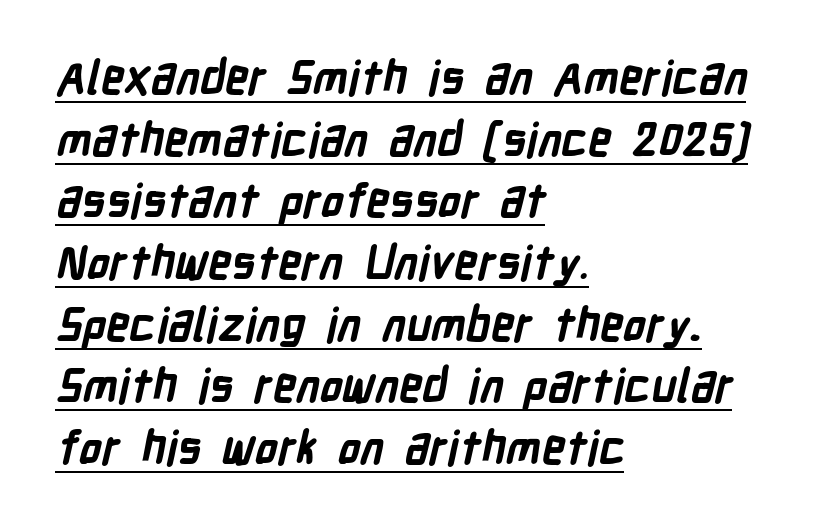
The image shows 46 px bold, condensed sans-serif type; set left-aligned, normal line spacing (1.34x), normal letter spacing, underlined; low stroke contrast and a medium x-height.
